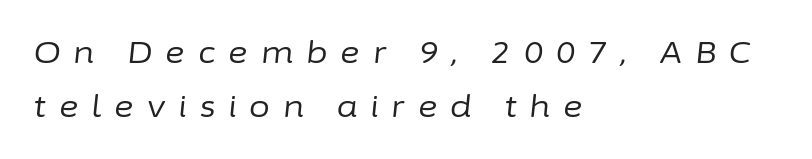
The font's italic variant was chosen for this text. Each line starts at the same left margin while the right side varies. A quiet, ordinary-to-light weight characterises the typeface. Varying glyph widths throughout — classic text-font behaviour. The letterforms stand isolated, each surrounded by extra space. Any mark beneath the type? The region is blank.
